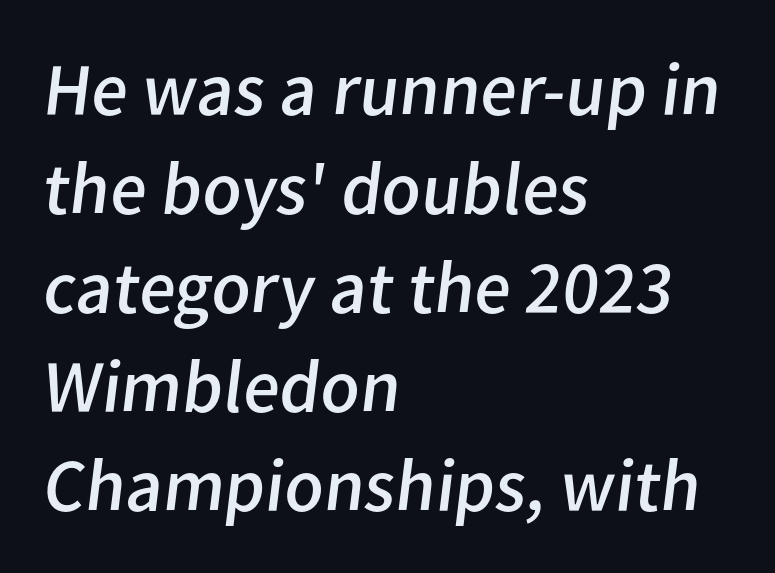
The image shows 75 px regular-weight sans-serif type; set left-aligned, normal line spacing (1.32x), normal letter spacing, not underlined; low stroke contrast and a medium x-height.
